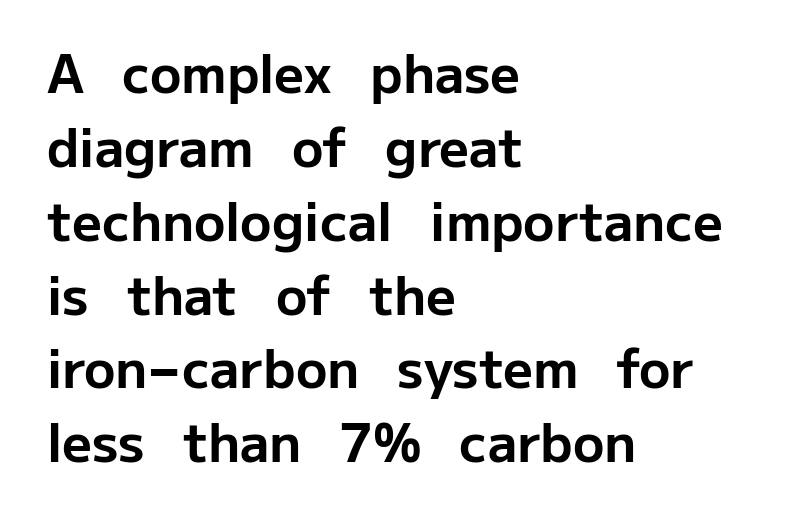
Is this a fixed-width face? No — the glyphs have proportional, varying widths. A typesetter would call this leading conventional body-copy spacing. What kind of face is this? One without serifs — a sans. Tracking here is standard; glyphs follow each other at the usual distance.
